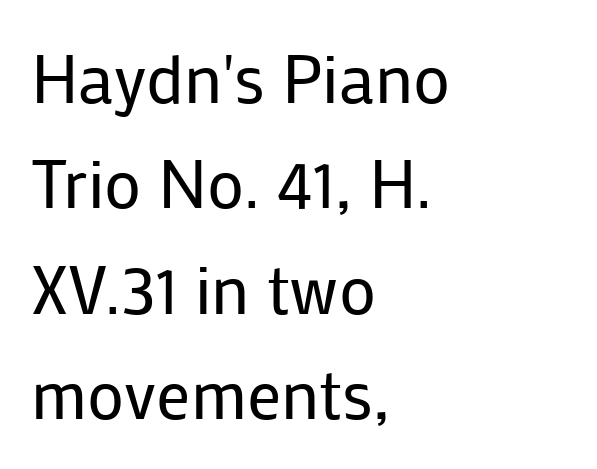
{"serif": "no", "italic": "no", "bold": "no", "weight": "regular", "width": "normal", "stroke_contrast": "low", "x_height": "medium", "monospaced": "no", "underline": "no", "align": "left", "line_spacing": "normal", "line_spacing_ratio": 1.55, "letter_spacing": "normal", "letter_spacing_em": 0.0, "glyph_px": 68}
